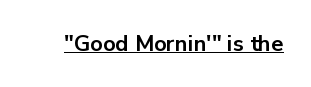
The image shows 22 px bold type, upright; set normal letter spacing, underlined.
